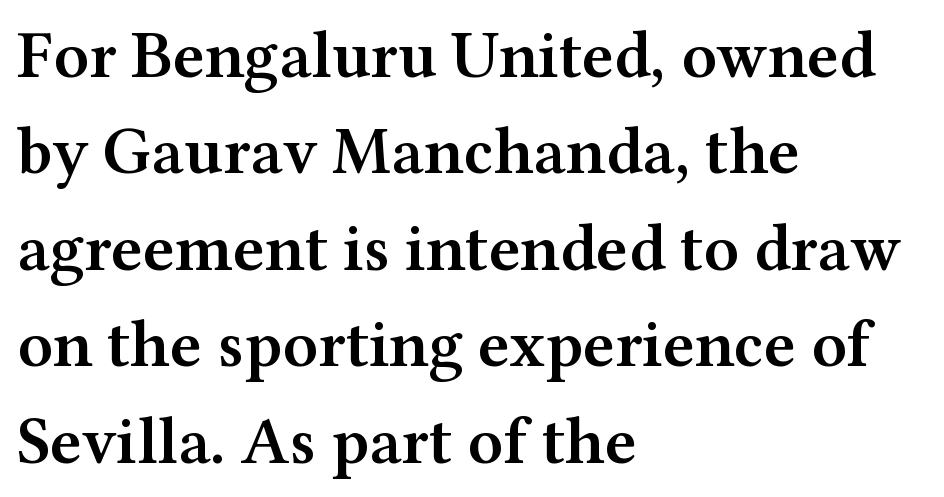
Q: Is the text bold? A: Semi-bold.
Q: Is the text italic (slanted)? A: No, it is upright.
Q: Is the typeface a serif or a sans-serif typeface? A: Serif.
Q: Is the text underlined? A: No.
Q: How is the paragraph aligned? A: Left-aligned.
Q: Is the spacing between letters normal or unusually wide? A: Normal.
Q: Is the spacing between lines tight, normal or loose? A: Normal.
Q: Width (condensed, normal, or wide)? A: Wide.
Q: Stroke contrast? A: Medium.
Q: x-height? A: Medium.
Q: Monospaced? A: No.
